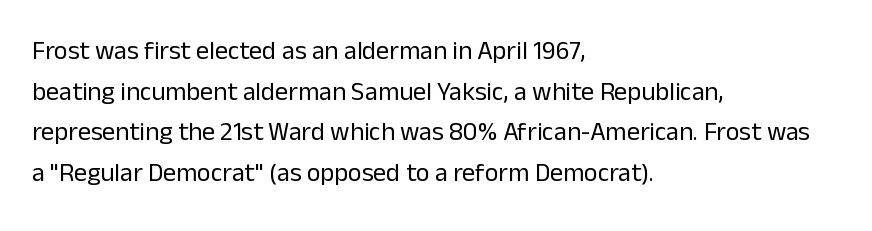
{"italic": "no", "bold": "no", "underline": "no", "align": "left", "line_spacing": "normal", "line_spacing_ratio": 1.56, "letter_spacing": "normal", "letter_spacing_em": 0.0, "glyph_px": 26}
